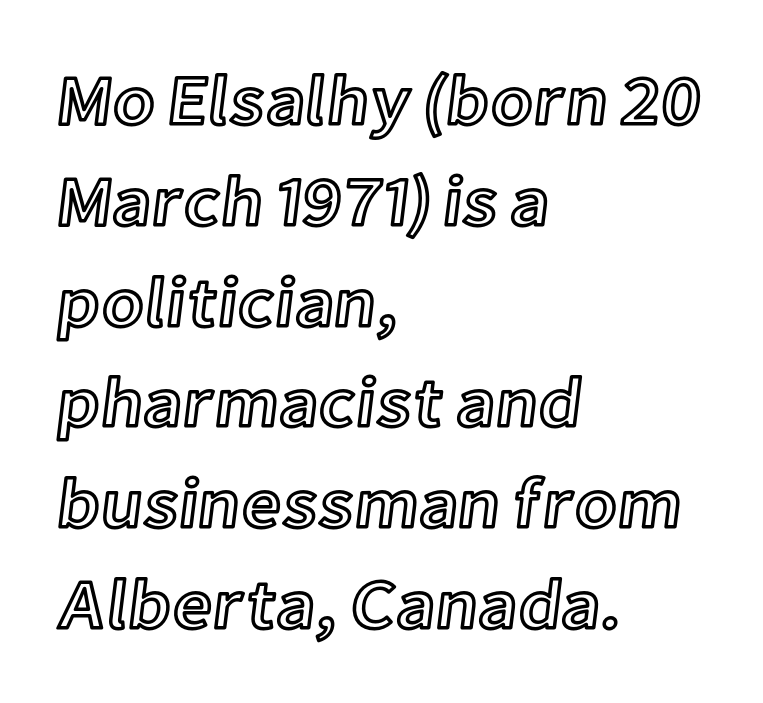
Does the leading feel generous? No, just average. This rendering uses left alignment, leaving the right contour irregular. The strip under each line holds only bare page. Is the letter spacing exaggerated? No — it looks like the ordinary default.
